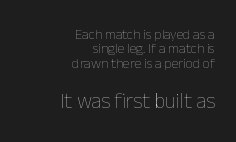
The leading is snug, giving the passage a crowded texture. The typeface has the unassuming heft of standard copy or less. Beneath every word, the page is bare. Characters remain perfectly vertical along every line.
